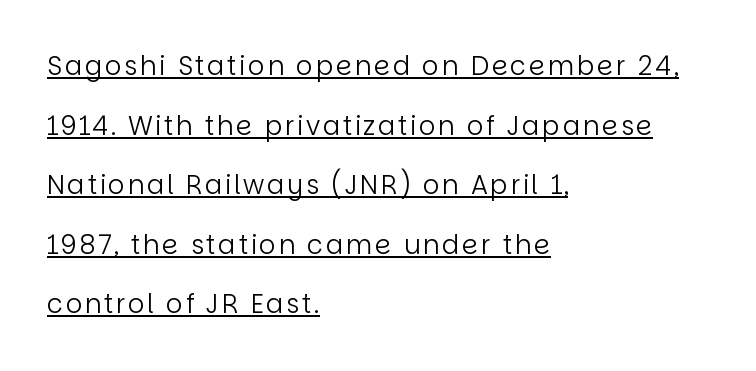
The image shows 26 px text type, upright; set left-aligned, loose line spacing (2.29x), underlined.
